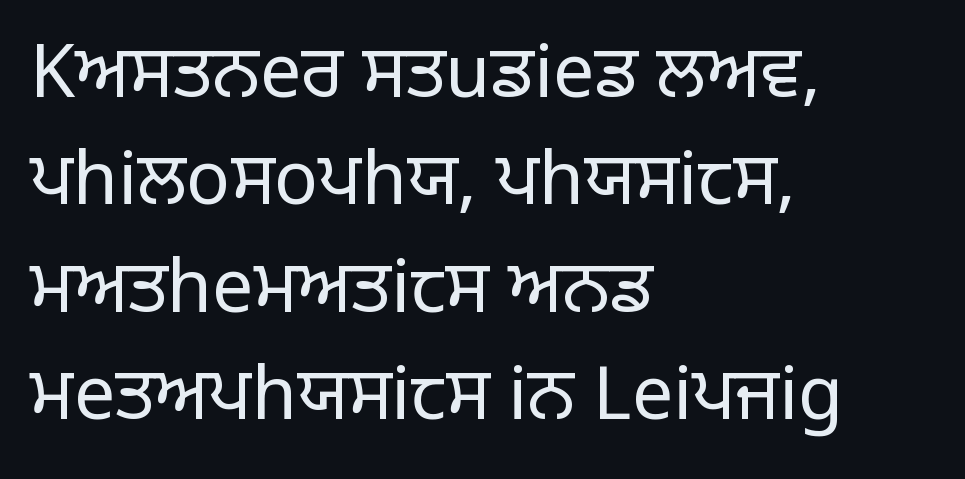
{"serif": "no", "italic": "no", "bold": "no", "weight": "regular", "width": "normal", "stroke_contrast": "low", "x_height": "large", "monospaced": "no", "underline": "no", "align": "left", "line_spacing": "normal", "line_spacing_ratio": 1.47, "letter_spacing": "normal", "letter_spacing_em": 0.0, "glyph_px": 73}
